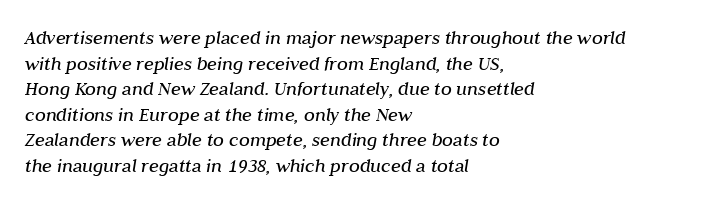
{"italic": "yes", "lean": "right", "slant_degrees": 10, "bold": "no", "underline": "no", "align": "left", "line_spacing": "normal", "line_spacing_ratio": 1.28, "letter_spacing": "normal", "letter_spacing_em": 0.0, "glyph_px": 20}
